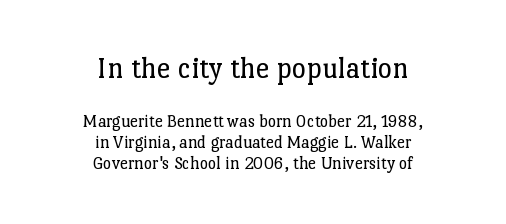
Descenders are the only things crossing below the line. Does the bottom block carry the larger type? No, the top block does. Examine the stroke ends and you'll spot serifs. Upright lettering throughout.
